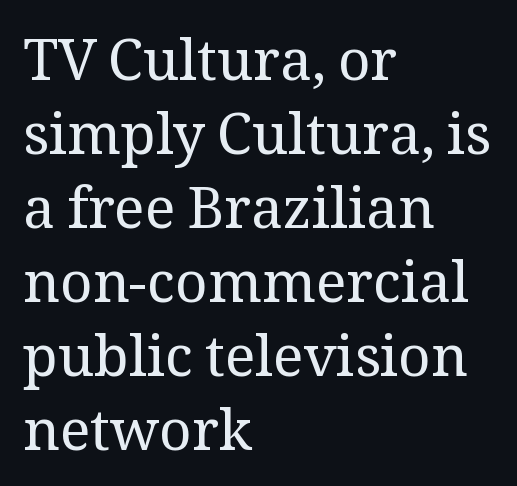
Q: Is the text bold? A: No.
Q: Is the text italic (slanted)? A: No, it is upright.
Q: Is the typeface a serif or a sans-serif typeface? A: Serif.
Q: Is the text underlined? A: No.
Q: How is the paragraph aligned? A: Left-aligned.
Q: Is the spacing between letters normal or unusually wide? A: Normal.
Q: Is the spacing between lines tight, normal or loose? A: Normal.
Q: Width (condensed, normal, or wide)? A: Normal.
Q: Stroke contrast? A: Medium.
Q: x-height? A: Medium.
Q: Monospaced? A: No.
